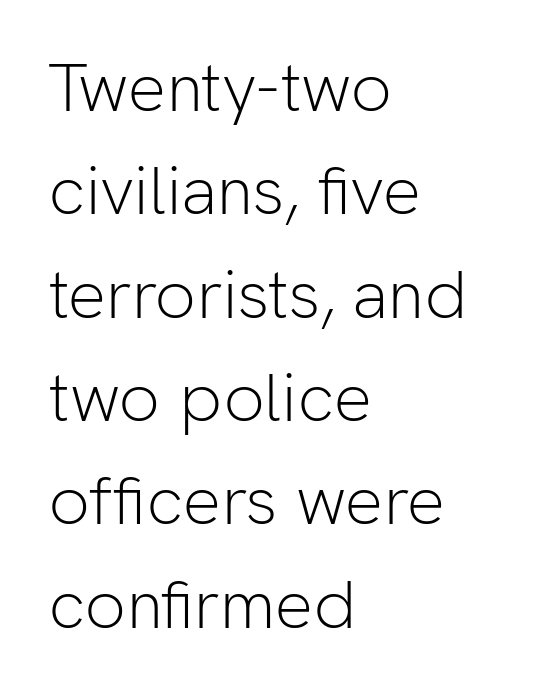
Q: Is the text bold? A: No.
Q: Is the text italic (slanted)? A: No, it is upright.
Q: Is the typeface a serif or a sans-serif typeface? A: Sans-serif.
Q: Is the text underlined? A: No.
Q: How is the paragraph aligned? A: Left-aligned.
Q: Is the spacing between letters normal or unusually wide? A: Normal.
Q: Is the spacing between lines tight, normal or loose? A: Normal.
Q: Width (condensed, normal, or wide)? A: Normal.
Q: Stroke contrast? A: Low.
Q: x-height? A: Medium.
Q: Monospaced? A: No.
